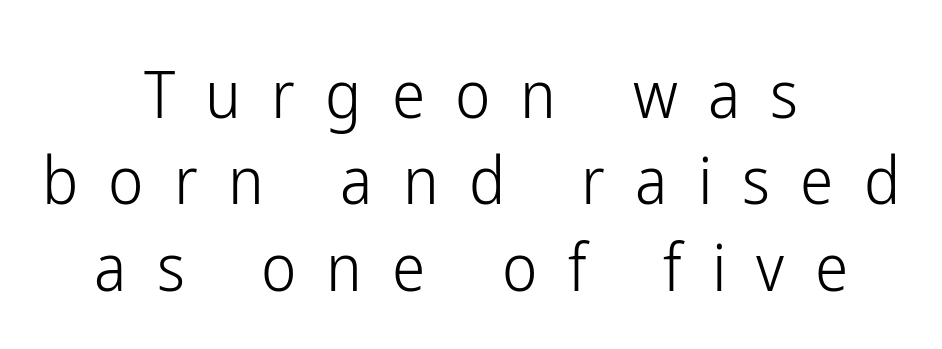
This rendering uses center alignment, leaving both contours irregular but symmetric. The passage shown has open, widely tracked lettering throughout. Proportional: the letters do not fall into vertical columns. Each row of text sits above clean, open space. This is sans-serif lettering, the kind often seen on screens and signage. Posture: vertical.
